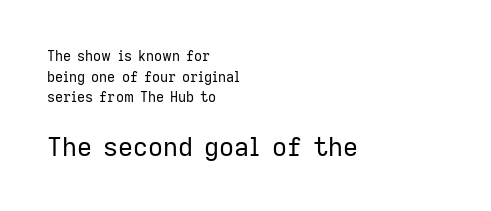
Beneath every word, the page is bare. The passage is arranged the way most books set body copy — flush left. These lines sit exactly where default settings would place them. The typeface has the unassuming heft of standard copy or less.
